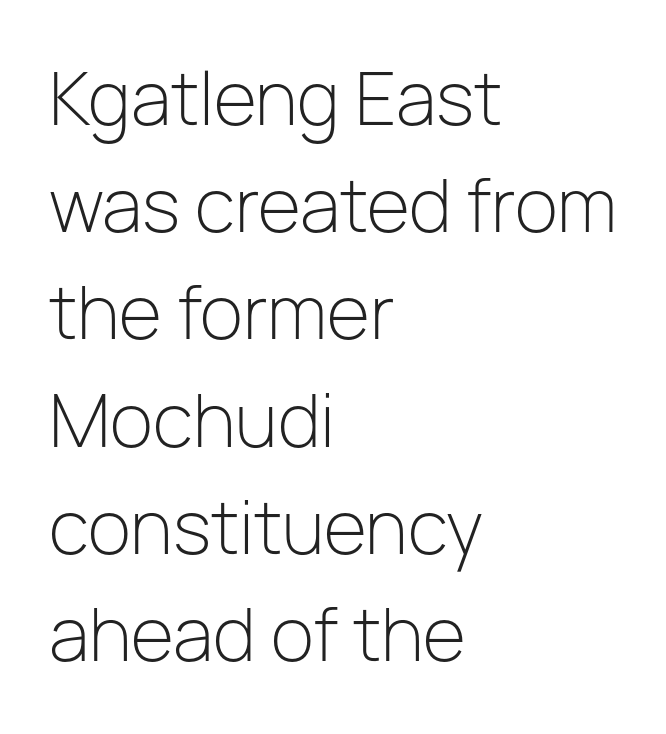
The image shows 71 px light sans-serif type, upright; set left-aligned, normal line spacing (1.51x), normal letter spacing, not underlined; low stroke contrast and a medium x-height.
